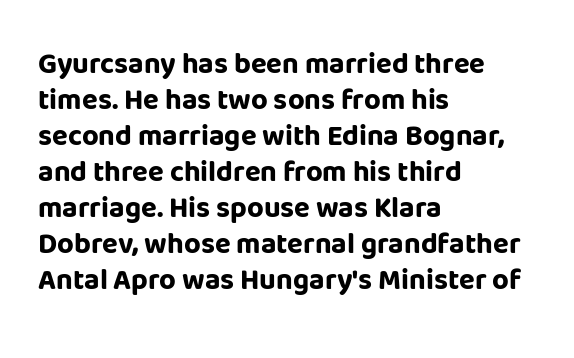
Do the characters align in a grid? No, the font is proportional. Look at the bottom of the vertical strokes: they stop flat, with no serifs. The strokes are fattened all the way to bold. Unlike italic type, these characters show no tilt at all. Nobody drew a line under any word here. These lines keep a tight, regular rhythm from letter to letter.
